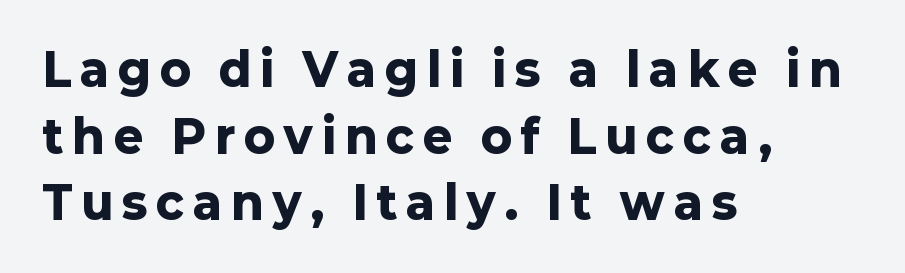
{"serif": "no", "italic": "no", "bold": "yes", "weight": "heavy", "width": "normal", "stroke_contrast": "low", "x_height": "medium", "monospaced": "no", "underline": "no", "align": "left", "line_spacing": "normal", "line_spacing_ratio": 1.48, "letter_spacing": "wide", "letter_spacing_em": 0.21, "glyph_px": 45}
